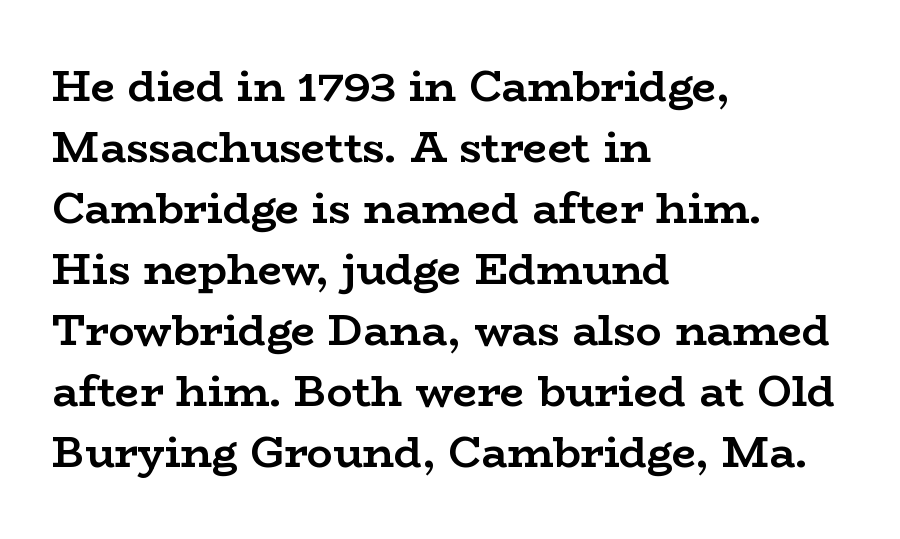
{"serif": "yes", "italic": "no", "bold": "yes", "weight": "semibold", "width": "wide", "stroke_contrast": "low", "x_height": "medium", "monospaced": "no", "underline": "no", "align": "left", "line_spacing": "normal", "line_spacing_ratio": 1.42, "letter_spacing": "normal", "letter_spacing_em": 0.0, "glyph_px": 43}
